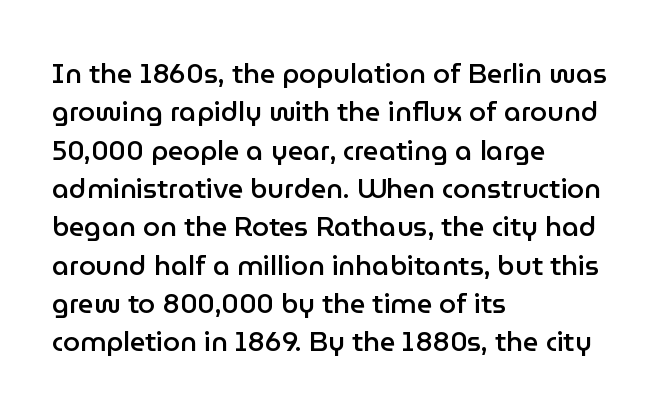
The lines in this sample share a left origin and differ only in where they stop. Does the leading feel generous? No, just average. Bare-footed words on every line. These lines were composed using upright roman letters.
